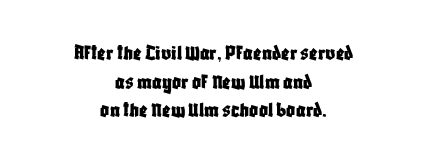
Q: Is the text italic (slanted)? A: No, it is upright.
Q: Is the text underlined? A: No.
Q: How is the paragraph aligned? A: Centered.
Q: Is the spacing between letters normal or unusually wide? A: Normal.
Q: Is the spacing between lines tight, normal or loose? A: Normal.
